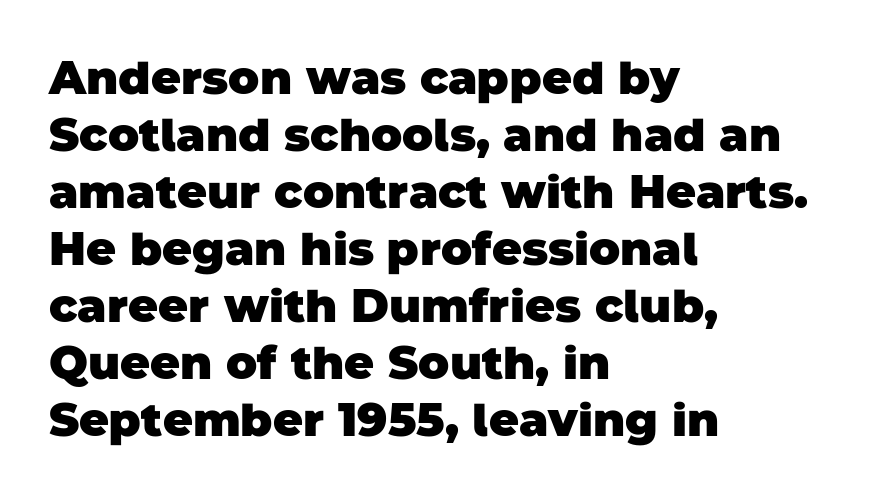
The image shows 46 px heavy sans-serif type; set left-aligned, line spacing 1.24x, normal letter spacing, not underlined; low stroke contrast and a large x-height.
